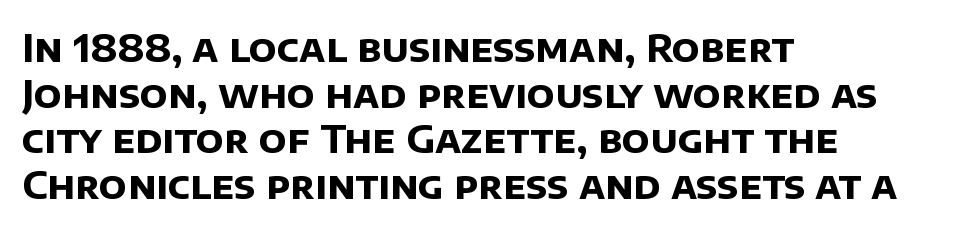
{"serif": "no", "bold": "yes", "weight": "bold", "width": "normal", "stroke_contrast": "low", "x_height": "large", "monospaced": "no", "underline": "no", "align": "left", "line_spacing_ratio": 1.2, "letter_spacing": "normal", "letter_spacing_em": 0.0, "glyph_px": 38}
